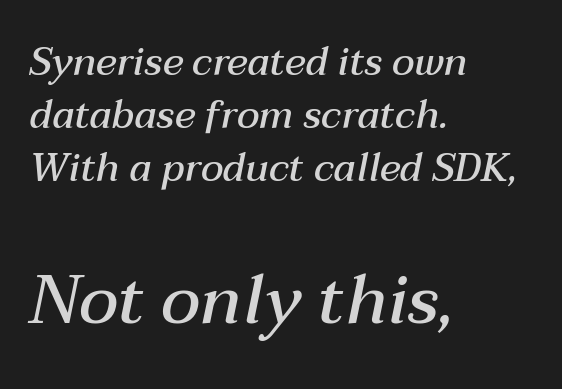
The image shows 68 px semibold type, italic (leaning right); set left-aligned, normal line spacing (1.36x), normal letter spacing, not underlined; the second (bottom) block is 1.74x larger; medium stroke contrast and a medium x-height.
